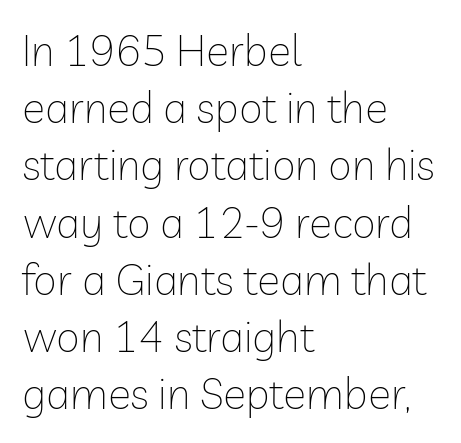
Short note: letters normally spaced. Classification — sans serif. The space beneath each line is pristine and unruled. Does the copy run flush right? No — it runs flush left. Proportional: the letters do not fall into vertical columns. Heaviness? Minimal to ordinary, like unemphasized prose.
